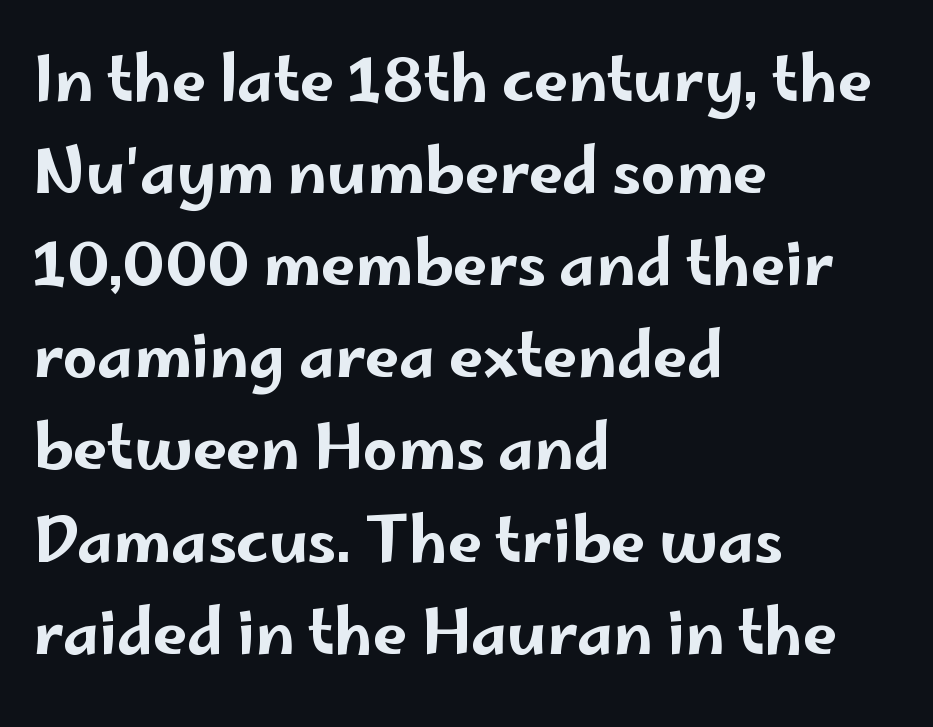
Q: Is the text italic (slanted)? A: No, it is upright.
Q: Is the typeface a serif or a sans-serif typeface? A: Sans-serif.
Q: Is the text underlined? A: No.
Q: How is the paragraph aligned? A: Left-aligned.
Q: Is the spacing between letters normal or unusually wide? A: Normal.
Q: Is the spacing between lines tight, normal or loose? A: Normal.
Q: Width (condensed, normal, or wide)? A: Wide.
Q: Stroke contrast? A: Low.
Q: x-height? A: Small.
Q: Monospaced? A: No.
